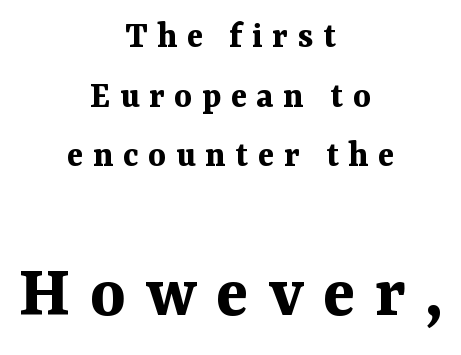
{"serif": "yes", "italic": "no", "bold": "yes", "weight": "bold", "width": "normal", "stroke_contrast": "medium", "x_height": "medium", "monospaced": "no", "underline": "no", "align": "center", "line_spacing": "normal", "line_spacing_ratio": 1.57, "letter_spacing": "wide", "letter_spacing_em": 0.25, "larger_block": "second", "size_ratio": 2.0, "glyph_px": 76}
